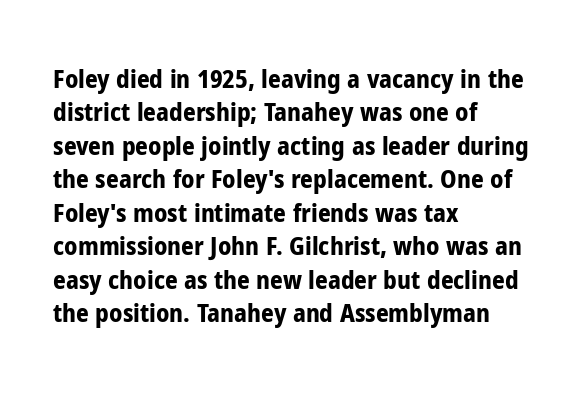
Notice how the passage keeps a crisp vertical edge on the left only. Ordinary non-slanted type is in use. This sample uses plain, unmodified letter spacing. Strong, thick strokes mark this as bold type. Normally led — the rows are evenly, conventionally spaced.
